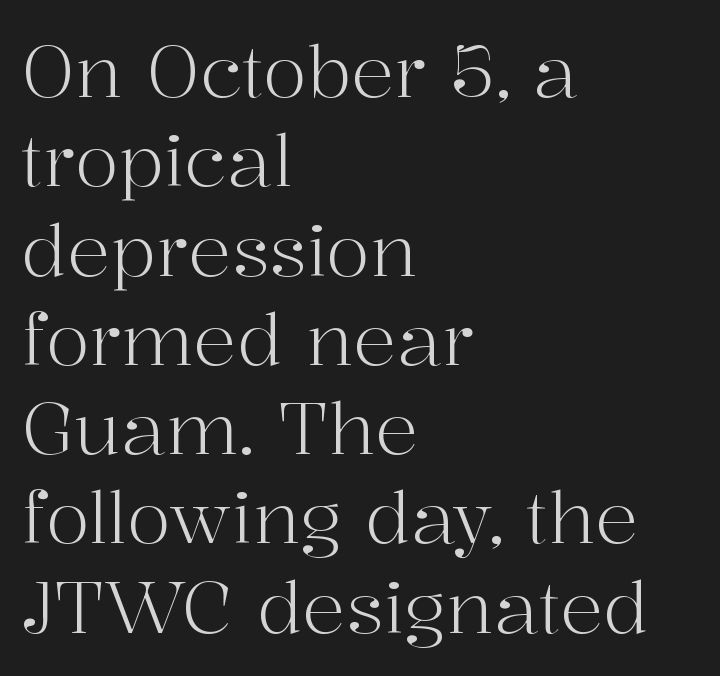
Q: Is the text bold? A: No.
Q: Is the text italic (slanted)? A: No, it is upright.
Q: Is the typeface a serif or a sans-serif typeface? A: Serif.
Q: Is the text underlined? A: No.
Q: How is the paragraph aligned? A: Left-aligned.
Q: Is the spacing between letters normal or unusually wide? A: Normal.
Q: Width (condensed, normal, or wide)? A: Normal.
Q: Stroke contrast? A: High.
Q: x-height? A: Medium.
Q: Monospaced? A: No.
